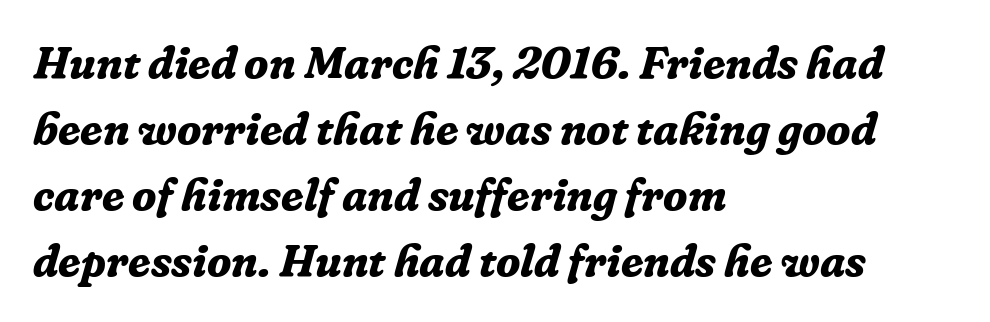
The image shows 45 px bold serif type, italic (leaning right); set left-aligned, normal line spacing (1.47x), normal letter spacing, not underlined; low stroke contrast and a medium x-height.
